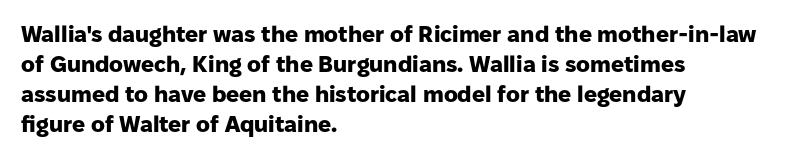
Does extra space separate the letters? No, they use regular spacing. The passage is arranged the way most books set body copy — flush left. Successive baselines arrive at the customary interval. Posture: upright roman. Is the type bold? Yes — the strokes are clearly thick and heavy.
